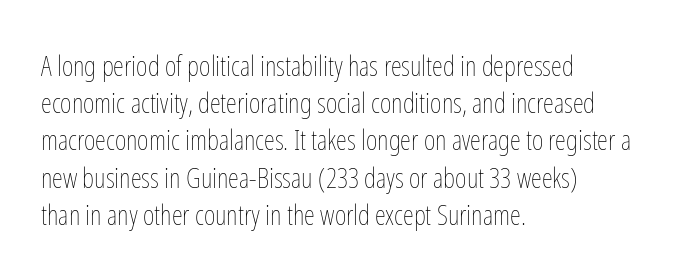
Q: Is the text bold? A: No.
Q: Is the text italic (slanted)? A: No, it is upright.
Q: Is the text underlined? A: No.
Q: How is the paragraph aligned? A: Left-aligned.
Q: Is the spacing between letters normal or unusually wide? A: Normal.
Q: Is the spacing between lines tight, normal or loose? A: Normal.
Q: Width (condensed, normal, or wide)? A: Condensed.
Q: Stroke contrast? A: Low.
Q: x-height? A: Medium.
Q: Monospaced? A: No.
